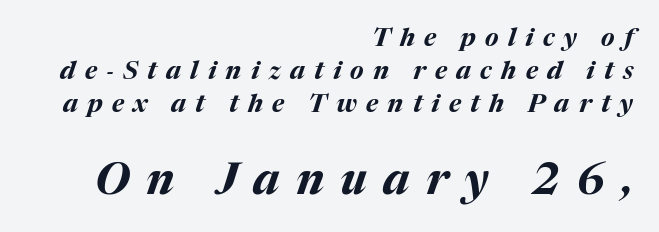
{"italic": "yes", "lean": "right", "slant_degrees": 17, "bold": "yes", "weight": "bold", "width": "normal", "stroke_contrast": "medium", "x_height": "medium", "monospaced": "no", "underline": "no", "align": "right", "line_spacing": "normal", "line_spacing_ratio": 1.32, "letter_spacing": "wide", "letter_spacing_em": 0.37, "larger_block": "second", "size_ratio": 1.76, "glyph_px": 44}
